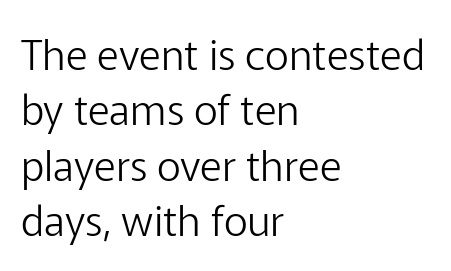
{"serif": "no", "italic": "no", "bold": "no", "weight": "light", "width": "normal", "stroke_contrast": "low", "x_height": "medium", "monospaced": "no", "underline": "no", "align": "left", "line_spacing": "normal", "line_spacing_ratio": 1.32, "letter_spacing": "normal", "letter_spacing_em": 0.0, "glyph_px": 42}
